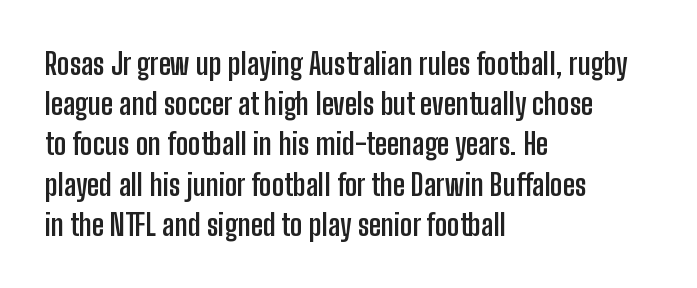
Q: Is the text bold? A: Yes.
Q: Is the text italic (slanted)? A: No, it is upright.
Q: Is the typeface a serif or a sans-serif typeface? A: Sans-serif.
Q: Is the text underlined? A: No.
Q: How is the paragraph aligned? A: Left-aligned.
Q: Is the spacing between letters normal or unusually wide? A: Normal.
Q: Is the spacing between lines tight, normal or loose? A: Normal.
Q: Width (condensed, normal, or wide)? A: Condensed.
Q: Stroke contrast? A: Low.
Q: x-height? A: Medium.
Q: Monospaced? A: No.
